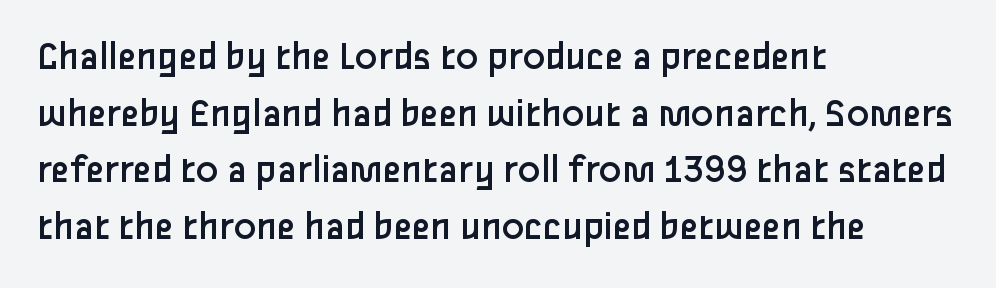
{"serif": "no", "italic": "no", "bold": "no", "weight": "regular", "width": "normal", "stroke_contrast": "low", "x_height": "medium", "monospaced": "no", "underline": "no", "align": "left", "line_spacing": "normal", "line_spacing_ratio": 1.35, "letter_spacing": "normal", "letter_spacing_em": 0.0, "glyph_px": 42}
